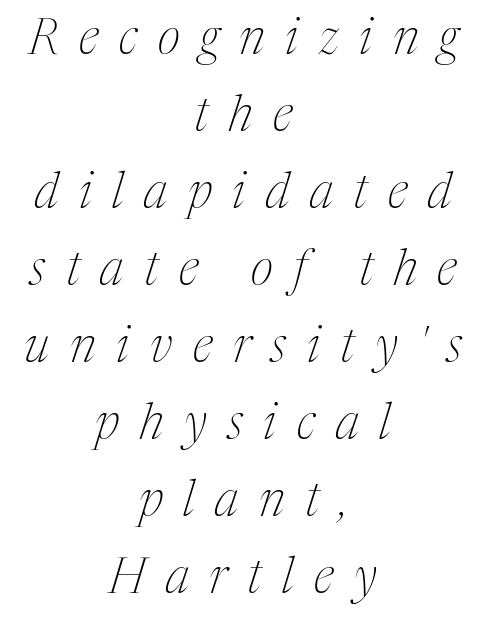
The image shows 49 px thin, condensed serif type, italic (leaning right); set centered, normal line spacing (1.57x), unusually wide letter spacing (+0.42 em), not underlined; medium stroke contrast and a medium x-height.
